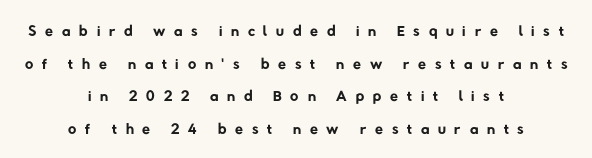
Q: Is the text bold? A: No.
Q: Is the text underlined? A: No.
Q: How is the paragraph aligned? A: Centered.
Q: Is the spacing between letters normal or unusually wide? A: Unusually wide.
Q: Is the spacing between lines tight, normal or loose? A: Normal.
